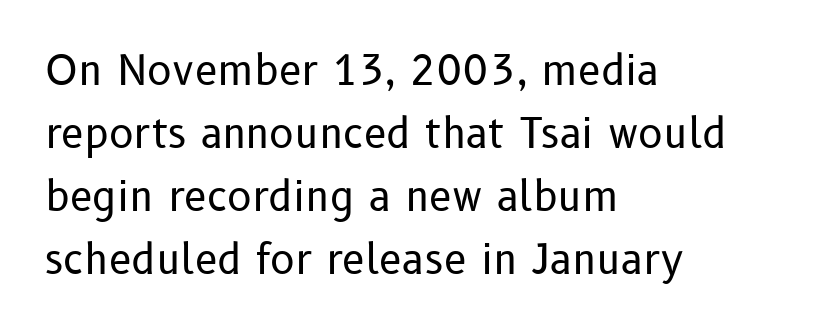
{"serif": "no", "italic": "no", "bold": "no", "weight": "regular", "width": "normal", "stroke_contrast": "low", "x_height": "medium", "monospaced": "no", "underline": "no", "align": "left", "line_spacing": "normal", "line_spacing_ratio": 1.54, "letter_spacing": "normal", "letter_spacing_em": 0.0, "glyph_px": 41}
